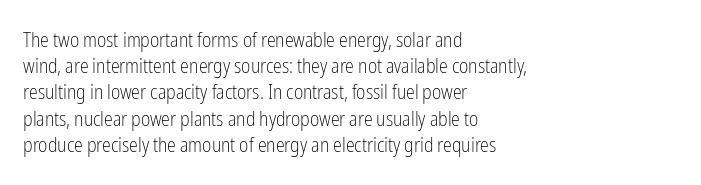
{"italic": "no", "bold": "no", "underline": "no", "align": "left", "line_spacing": "normal", "line_spacing_ratio": 1.31, "letter_spacing": "normal", "letter_spacing_em": 0.0, "glyph_px": 20}
